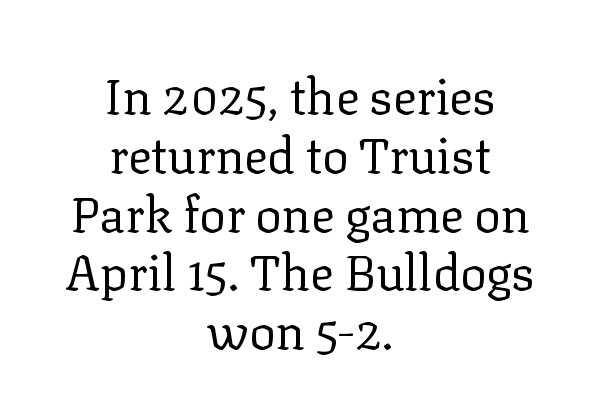
The image shows 49 px regular-weight serif type, upright; set centered, line spacing 1.2x, normal letter spacing, not underlined; low stroke contrast and a medium x-height.
